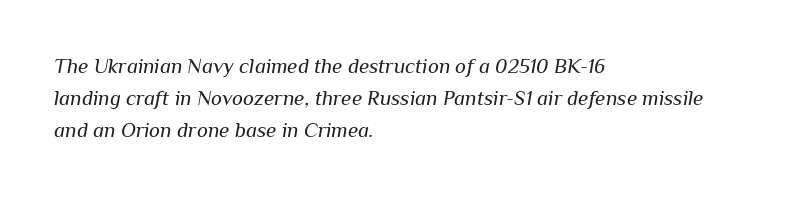
The image shows 21 px text type, italic (leaning right); set left-aligned, normal line spacing (1.53x), normal letter spacing, not underlined.
